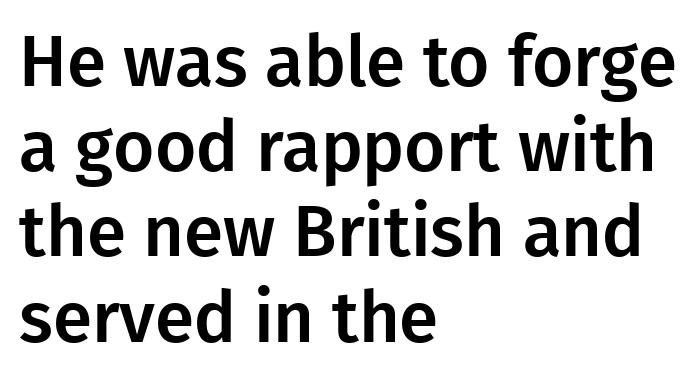
The image shows 71 px sans-serif type, upright; set left-aligned, line spacing 1.2x, normal letter spacing, not underlined; low stroke contrast and a medium x-height.
